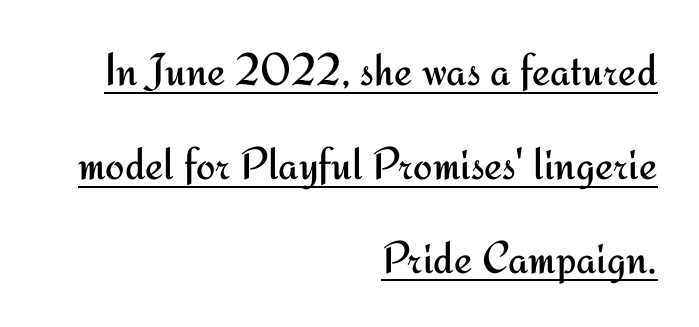
{"serif": "no", "italic": "no", "bold": "no", "weight": "regular", "width": "normal", "stroke_contrast": "medium", "x_height": "small", "monospaced": "no", "underline": "yes", "align": "right", "line_spacing": "loose", "line_spacing_ratio": 2.04, "letter_spacing": "normal", "letter_spacing_em": 0.0, "glyph_px": 46}
